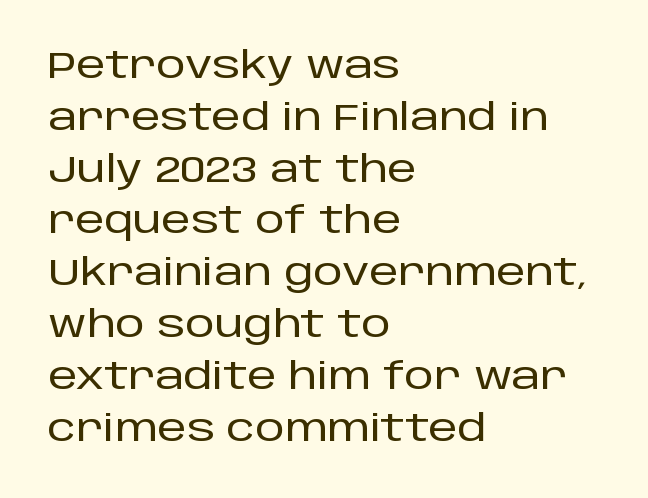
{"serif": "no", "italic": "no", "width": "normal", "stroke_contrast": "low", "x_height": "large", "monospaced": "no", "underline": "no", "align": "left", "line_spacing": "normal", "line_spacing_ratio": 1.4, "letter_spacing": "normal", "letter_spacing_em": 0.0, "glyph_px": 37}
